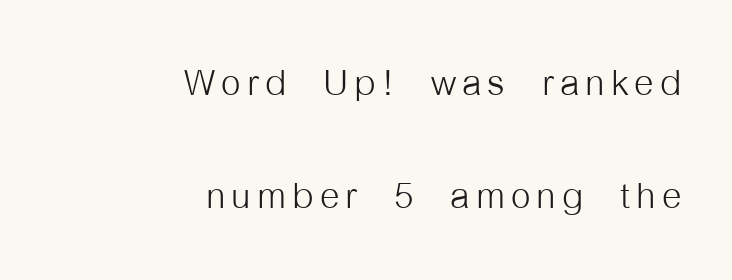
The image shows 50 px light, condensed sans-serif type, upright; set right-aligned, loose line spacing (2.27x), not underlined; low stroke contrast and a medium x-height.
